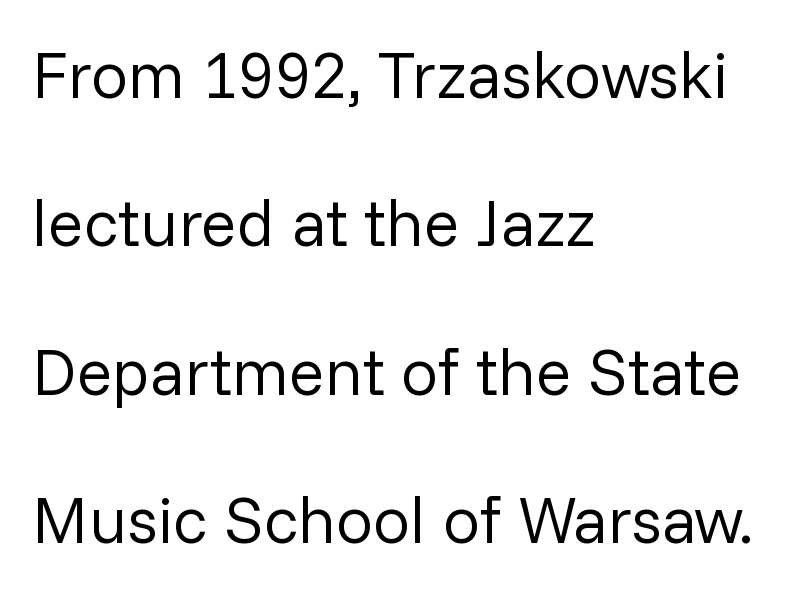
The image shows 66 px regular-weight sans-serif type, upright; set left-aligned, loose line spacing (2.25x), normal letter spacing, not underlined; low stroke contrast and a medium x-height.
